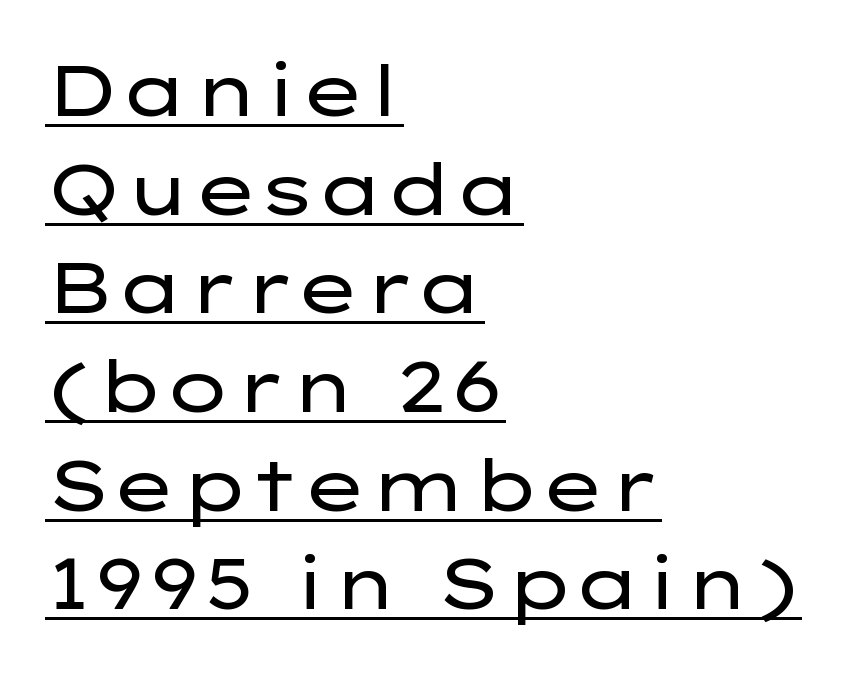
The image shows 71 px regular-weight, wide sans-serif type, upright; set left-aligned, normal line spacing (1.39x), normal letter spacing, underlined; low stroke contrast and a medium x-height.
